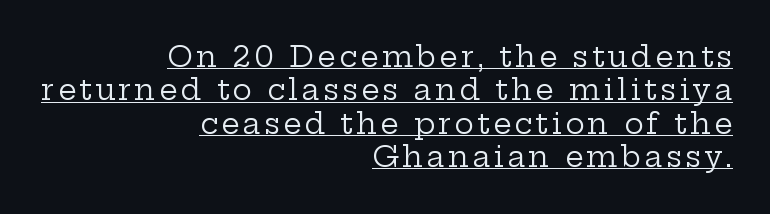
Q: Is the text bold? A: No.
Q: Is the text italic (slanted)? A: No, it is upright.
Q: Is the typeface a serif or a sans-serif typeface? A: Serif.
Q: Is the text underlined? A: Yes.
Q: How is the paragraph aligned? A: Right-aligned.
Q: Is the spacing between lines tight, normal or loose? A: Tight.
Q: Width (condensed, normal, or wide)? A: Wide.
Q: Stroke contrast? A: Low.
Q: x-height? A: Medium.
Q: Monospaced? A: No.
